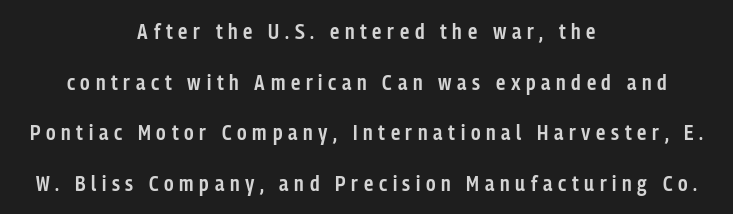
The image shows 21 px text type, upright; set centered, loose line spacing (2.41x), unusually wide letter spacing (+0.27 em), not underlined.
